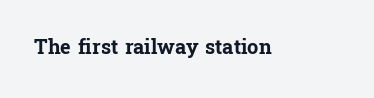
{"italic": "no", "bold": "yes", "underline": "no", "letter_spacing": "normal", "letter_spacing_em": 0.0, "glyph_px": 20}
